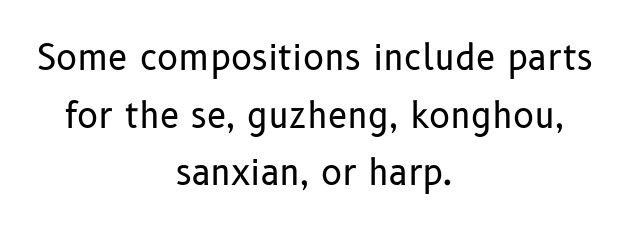
{"serif": "no", "italic": "no", "bold": "no", "weight": "regular", "width": "normal", "stroke_contrast": "low", "x_height": "medium", "monospaced": "no", "underline": "no", "align": "center", "line_spacing": "normal", "line_spacing_ratio": 1.65, "letter_spacing": "normal", "letter_spacing_em": 0.0, "glyph_px": 35}
